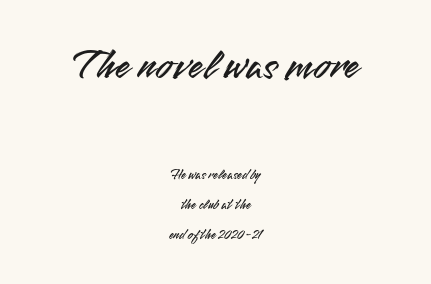
{"serif": "no", "width": "normal", "stroke_contrast": "medium", "x_height": "small", "monospaced": "no", "underline": "no", "align": "center", "line_spacing": "loose", "line_spacing_ratio": 2.17, "letter_spacing": "normal", "letter_spacing_em": 0.0, "larger_block": "first", "size_ratio": 3.07, "glyph_px": 43}
